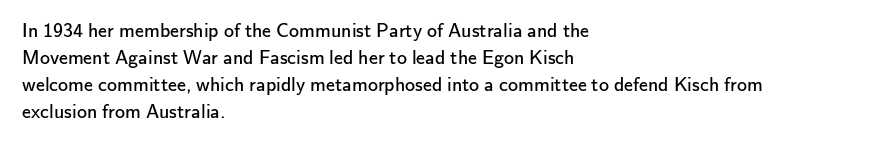
Q: Is the text bold? A: No.
Q: Is the text italic (slanted)? A: No, it is upright.
Q: Is the text underlined? A: No.
Q: How is the paragraph aligned? A: Left-aligned.
Q: Is the spacing between letters normal or unusually wide? A: Normal.
Q: Is the spacing between lines tight, normal or loose? A: Normal.
